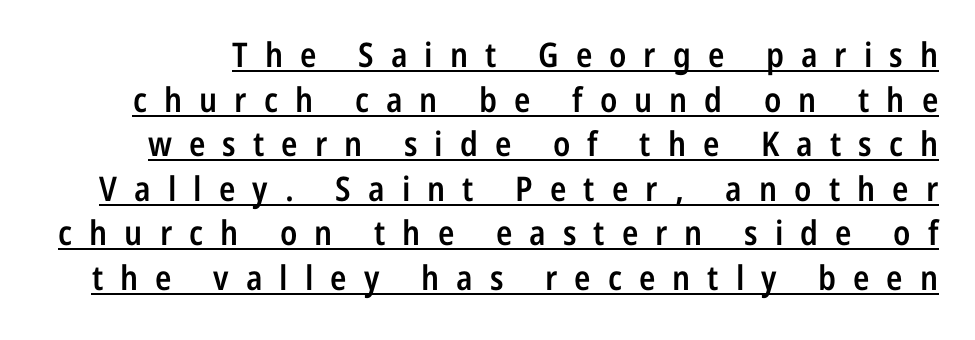
{"serif": "no", "italic": "no", "bold": "semi", "weight": "semibold", "width": "condensed", "stroke_contrast": "low", "x_height": "medium", "monospaced": "no", "underline": "yes", "line_spacing": "normal", "line_spacing_ratio": 1.31, "letter_spacing": "wide", "letter_spacing_em": 0.5, "glyph_px": 34}
